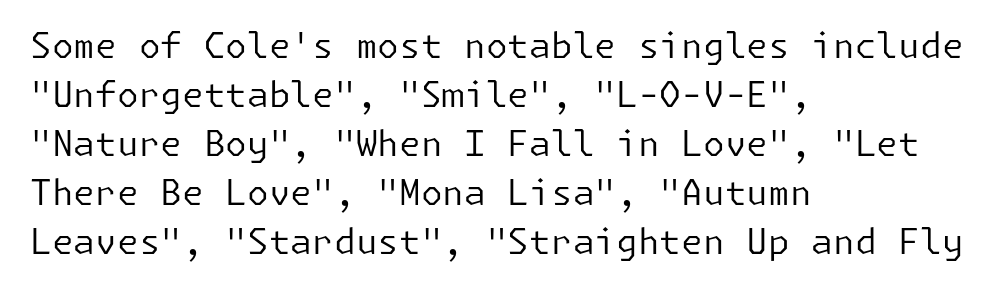
Q: Is the text bold? A: No.
Q: Is the text italic (slanted)? A: No, it is upright.
Q: Is the typeface a serif or a sans-serif typeface? A: Sans-serif.
Q: Is the text underlined? A: No.
Q: How is the paragraph aligned? A: Left-aligned.
Q: Is the spacing between letters normal or unusually wide? A: Normal.
Q: Is the spacing between lines tight, normal or loose? A: Normal.
Q: Width (condensed, normal, or wide)? A: Normal.
Q: Stroke contrast? A: Low.
Q: x-height? A: Medium.
